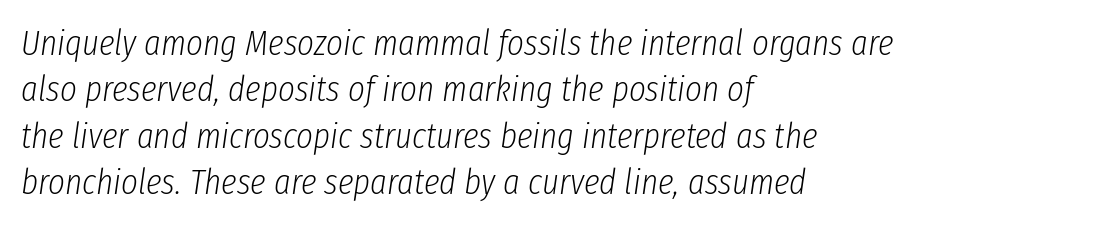
{"italic": "yes", "lean": "right", "slant_degrees": 8, "bold": "no", "weight": "light", "width": "condensed", "stroke_contrast": "low", "x_height": "medium", "monospaced": "no", "underline": "no", "align": "left", "line_spacing": "normal", "line_spacing_ratio": 1.29, "letter_spacing": "normal", "letter_spacing_em": 0.0, "glyph_px": 36}
